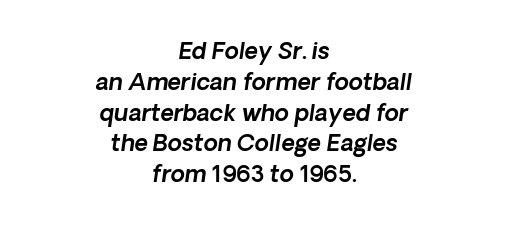
The image shows 23 px text type, italic (leaning right); set centered, normal line spacing (1.34x), normal letter spacing, not underlined.
